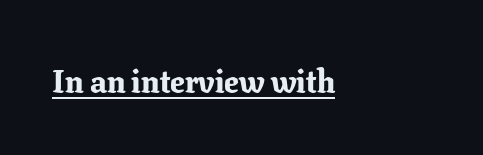
Q: Is the text bold? A: Yes.
Q: Is the text italic (slanted)? A: No, it is upright.
Q: Is the typeface a serif or a sans-serif typeface? A: Serif.
Q: Is the text underlined? A: Yes.
Q: How is the paragraph aligned? A: Left-aligned.
Q: Is the spacing between letters normal or unusually wide? A: Normal.
Q: Width (condensed, normal, or wide)? A: Normal.
Q: Stroke contrast? A: Low.
Q: x-height? A: Medium.
Q: Monospaced? A: No.
